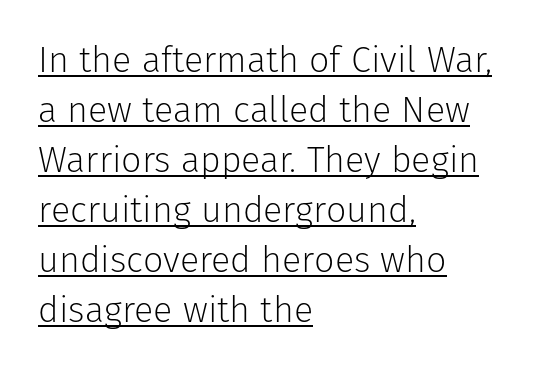
Stems and bowls with no extra thickness — not bold. Compared with typical body copy, the letter spacing here is the same. You can tell it's not italic because the verticals are truly vertical. Looks like someone drew a line under every word here. Horizontal alignment here is leftward, the default for most running prose.
